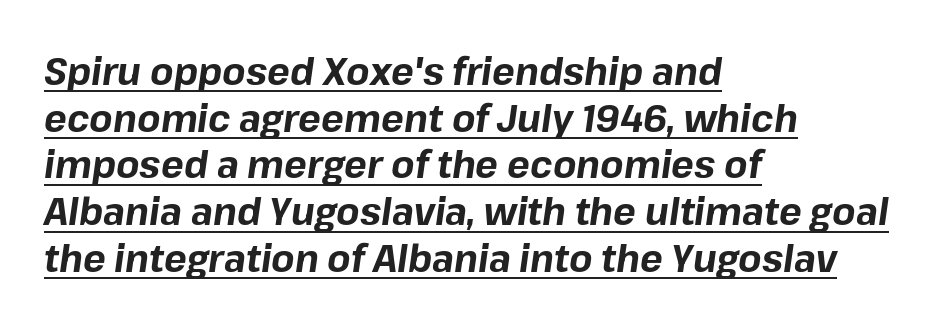
{"italic": "yes", "lean": "right", "slant_degrees": 8, "bold": "yes", "weight": "bold", "width": "normal", "stroke_contrast": "low", "x_height": "medium", "monospaced": "no", "underline": "yes", "align": "left", "line_spacing_ratio": 1.23, "letter_spacing": "normal", "letter_spacing_em": 0.0, "glyph_px": 38}
